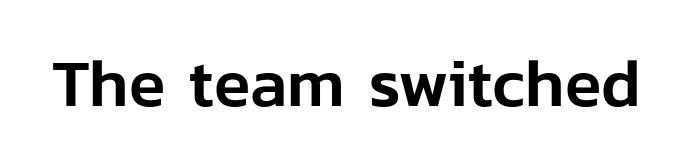
The image shows 67 px sans-serif type, upright; set normal letter spacing, not underlined; low stroke contrast and a medium x-height.
